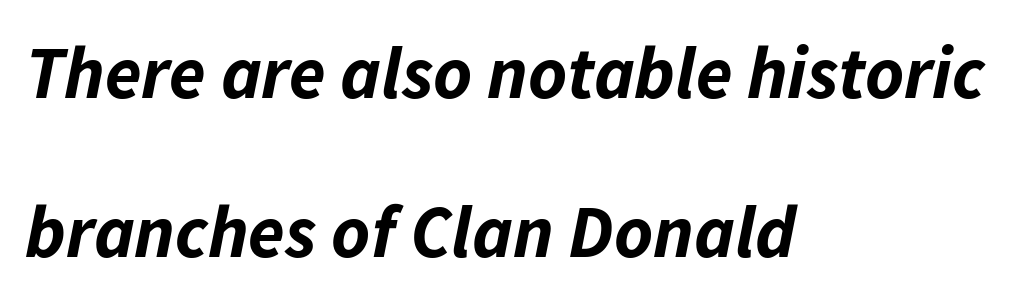
The image shows 74 px bold type, italic (leaning right); set left-aligned, loose line spacing (2.15x), normal letter spacing, not underlined; low stroke contrast and a medium x-height.
